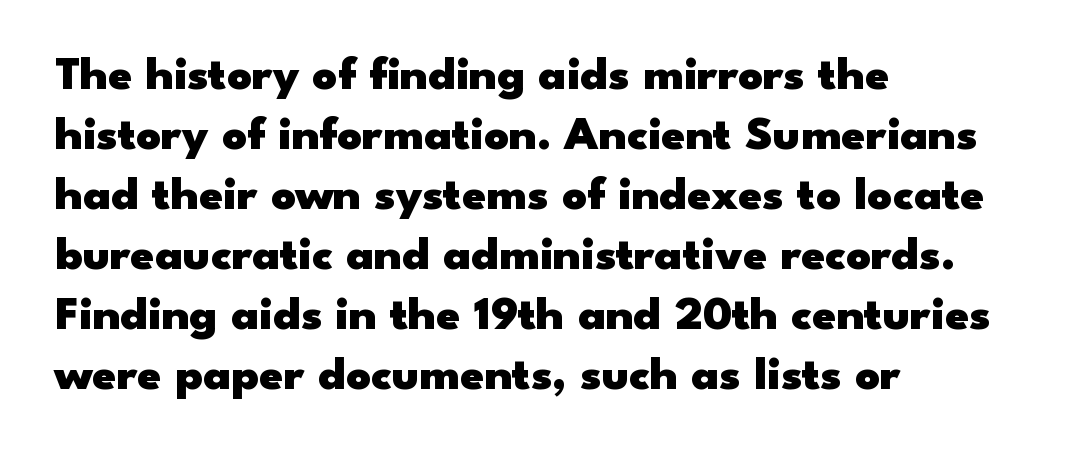
Q: Is the text bold? A: Yes.
Q: Is the text italic (slanted)? A: No, it is upright.
Q: Is the typeface a serif or a sans-serif typeface? A: Sans-serif.
Q: Is the text underlined? A: No.
Q: How is the paragraph aligned? A: Left-aligned.
Q: Is the spacing between letters normal or unusually wide? A: Normal.
Q: Is the spacing between lines tight, normal or loose? A: Normal.
Q: Width (condensed, normal, or wide)? A: Wide.
Q: Stroke contrast? A: Low.
Q: x-height? A: Small.
Q: Monospaced? A: No.
